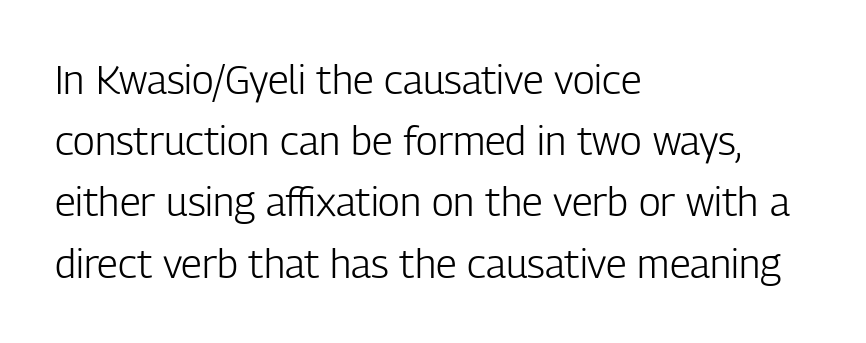
Q: Is the text bold? A: No.
Q: Is the text italic (slanted)? A: No, it is upright.
Q: Is the typeface a serif or a sans-serif typeface? A: Sans-serif.
Q: Is the text underlined? A: No.
Q: How is the paragraph aligned? A: Left-aligned.
Q: Is the spacing between letters normal or unusually wide? A: Normal.
Q: Is the spacing between lines tight, normal or loose? A: Normal.
Q: Width (condensed, normal, or wide)? A: Condensed.
Q: Stroke contrast? A: Low.
Q: x-height? A: Medium.
Q: Monospaced? A: No.
